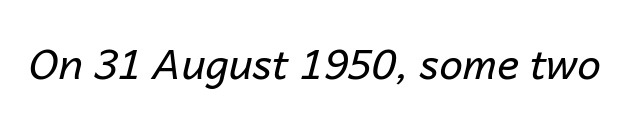
Weight: not bold — regular or lighter. Slanted lettering throughout. Think of a printed novel: that variable character pitch is what you see here. Compared with typical body copy, the letter spacing here is the same.
